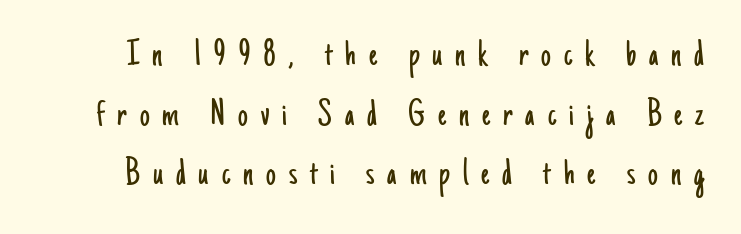
The image shows 39 px light, condensed sans-serif type, upright; set normal line spacing (1.53x), unusually wide letter spacing (+0.33 em), not underlined; low stroke contrast and a small x-height.
